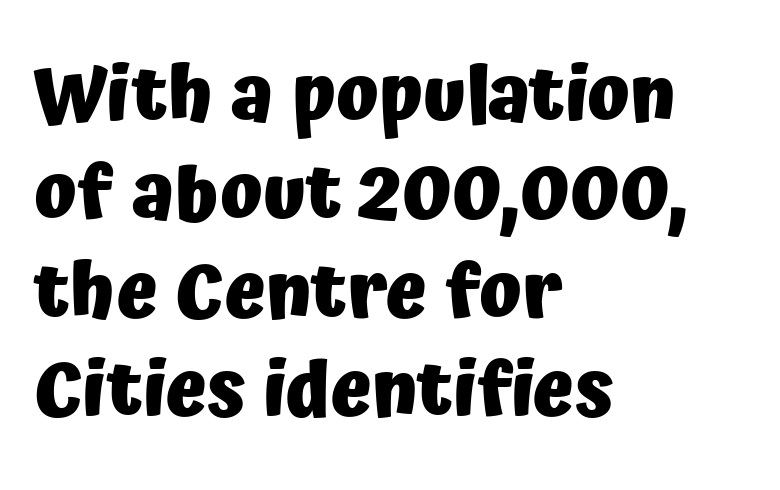
Varying glyph widths throughout — classic text-font behaviour. This rendering uses left alignment, leaving the right contour irregular. The characters display no serif detailing; their extremities are plain. The line texture is even and compact thanks to regular tracking.
